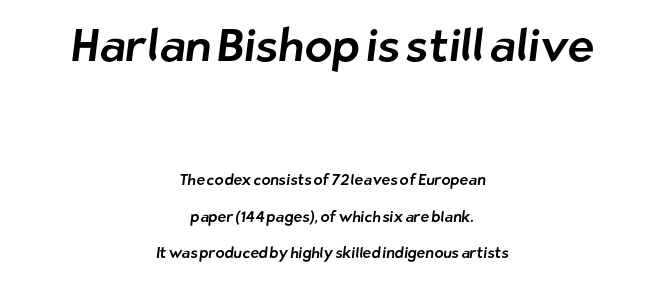
You could not count columns in this text — the font is proportionally spaced. Leftover space on each line is divided equally before and after the words. The face used here is rendered with its standard letterfit. Horizontal bands of white between lines are thick stripes.
